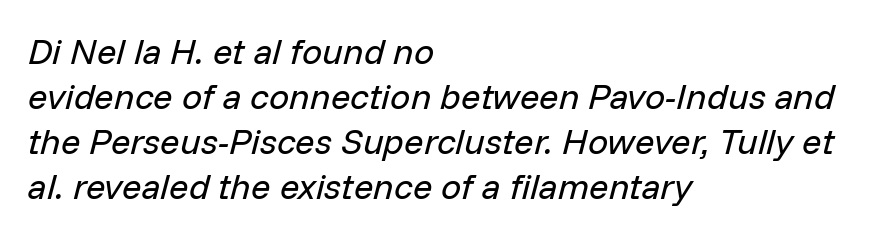
{"italic": "yes", "lean": "right", "slant_degrees": 14, "bold": "no", "weight": "regular", "width": "normal", "stroke_contrast": "low", "x_height": "medium", "monospaced": "no", "underline": "no", "align": "left", "line_spacing": "normal", "line_spacing_ratio": 1.25, "letter_spacing": "normal", "letter_spacing_em": 0.0, "glyph_px": 36}
